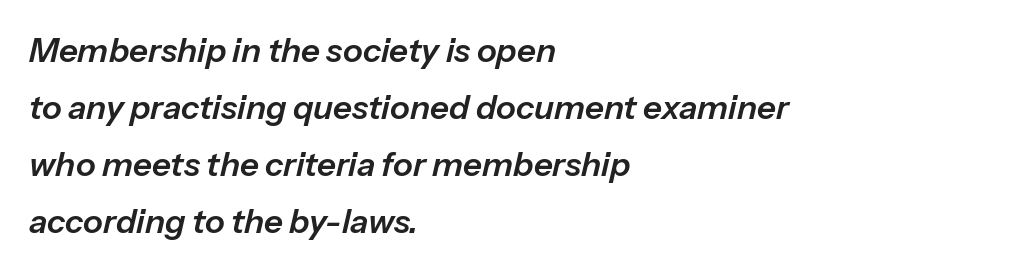
Q: Is the text italic (slanted)? A: Yes, it leans right by about 13 degrees.
Q: Is the text underlined? A: No.
Q: How is the paragraph aligned? A: Left-aligned.
Q: Is the spacing between letters normal or unusually wide? A: Normal.
Q: Width (condensed, normal, or wide)? A: Normal.
Q: Stroke contrast? A: Low.
Q: x-height? A: Medium.
Q: Monospaced? A: No.
